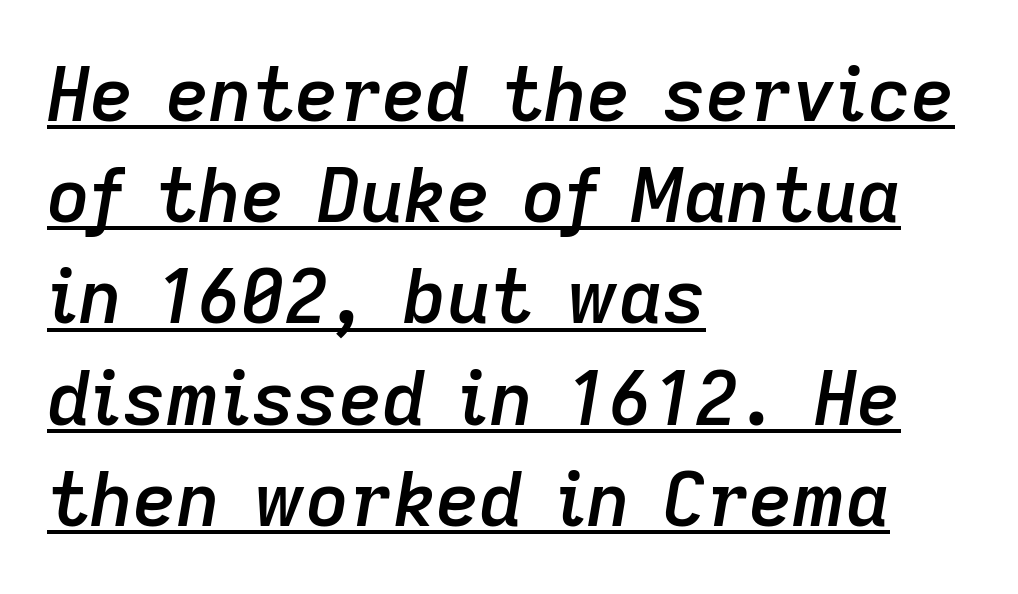
The image shows 75 px semibold type, italic (leaning right); set left-aligned, normal line spacing (1.35x), normal letter spacing, underlined; low stroke contrast and a medium x-height.
